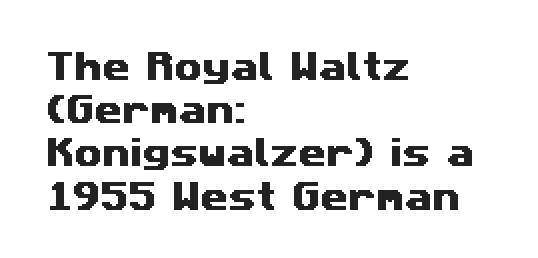
Q: Is the typeface a serif or a sans-serif typeface? A: Sans-serif.
Q: Is the text underlined? A: No.
Q: How is the paragraph aligned? A: Left-aligned.
Q: Is the spacing between letters normal or unusually wide? A: Normal.
Q: Is the spacing between lines tight, normal or loose? A: Normal.
Q: Width (condensed, normal, or wide)? A: Wide.
Q: Stroke contrast? A: Medium.
Q: x-height? A: Medium.
Q: Monospaced? A: No.
